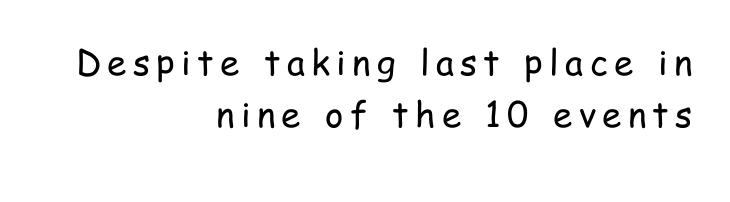
The image shows 35 px regular-weight, condensed sans-serif type, upright; set right-aligned, normal line spacing (1.5x), not underlined; low stroke contrast and a medium x-height.
